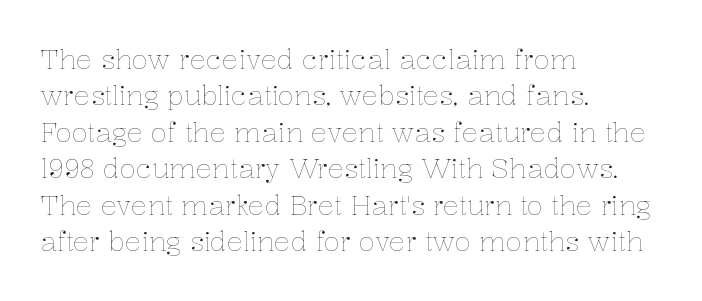
Upright lettering throughout. Reading down the column, the eye jumps a familiar distance to each next line. The typesetting does not lean heavy: it is not bold. Horizontal alignment here is leftward, the default for most running prose. The space directly below the letters is spotless. Glyph-to-glyph distance matches everyday printed text.
